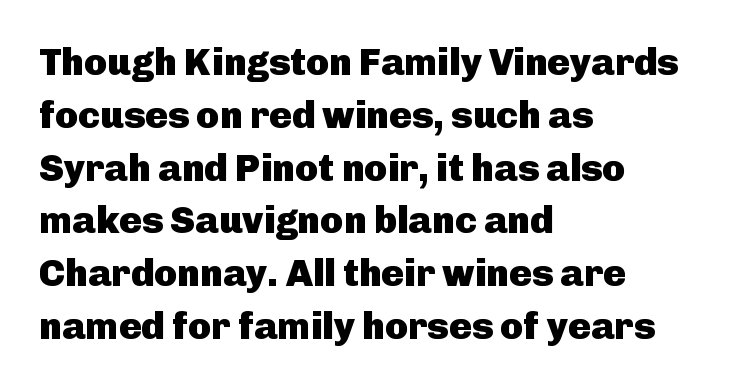
Every row of glyphs begins at an identical x-position on the left. The typesetting leans heavy: a genuine bold. Tall strokes in this sample are plumb rather than angled. Descenders are the only things crossing below the line. Each letter keeps its own natural width here, so spacing adapts to shape. The face used here is a sans, in the tradition of grotesques and geometrics.
